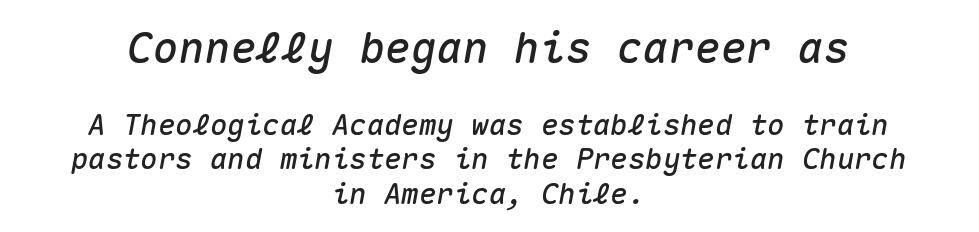
The image shows 43 px text type, italic (leaning right), monospaced; set centered, line spacing 1.19x, normal letter spacing, not underlined; the first (top) block is 1.48x larger; medium stroke contrast and a medium x-height.
